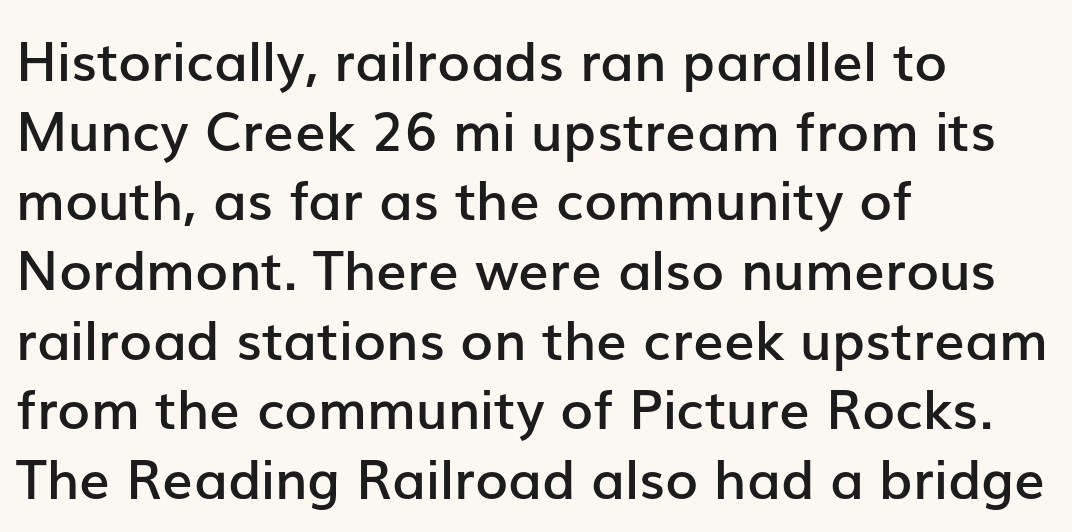
Q: Is the text bold? A: Semi-bold.
Q: Is the text italic (slanted)? A: No, it is upright.
Q: Is the typeface a serif or a sans-serif typeface? A: Sans-serif.
Q: Is the text underlined? A: No.
Q: How is the paragraph aligned? A: Left-aligned.
Q: Is the spacing between letters normal or unusually wide? A: Normal.
Q: Is the spacing between lines tight, normal or loose? A: Normal.
Q: Width (condensed, normal, or wide)? A: Normal.
Q: Stroke contrast? A: Low.
Q: x-height? A: Medium.
Q: Monospaced? A: No.
